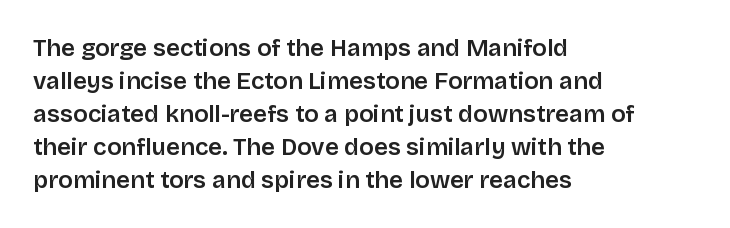
{"italic": "no", "bold": "semi", "underline": "no", "align": "left", "line_spacing": "normal", "line_spacing_ratio": 1.37, "letter_spacing": "normal", "letter_spacing_em": 0.0, "glyph_px": 24}
